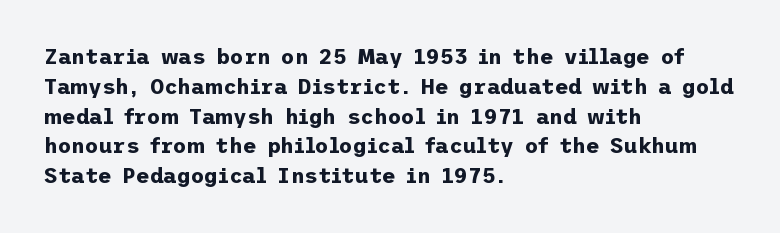
{"italic": "no", "bold": "yes", "underline": "no", "align": "left", "line_spacing": "normal", "line_spacing_ratio": 1.42, "letter_spacing": "normal", "letter_spacing_em": 0.0, "glyph_px": 21}
